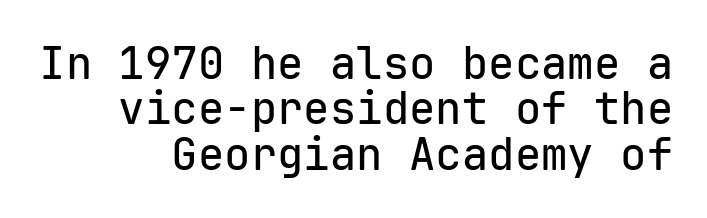
Q: Is the text italic (slanted)? A: No, it is upright.
Q: Is the typeface a serif or a sans-serif typeface? A: Sans-serif.
Q: Is the text underlined? A: No.
Q: How is the paragraph aligned? A: Right-aligned.
Q: Is the spacing between letters normal or unusually wide? A: Normal.
Q: Is the spacing between lines tight, normal or loose? A: Tight.
Q: Width (condensed, normal, or wide)? A: Normal.
Q: Stroke contrast? A: Low.
Q: x-height? A: Medium.
Q: Monospaced? A: Yes.
